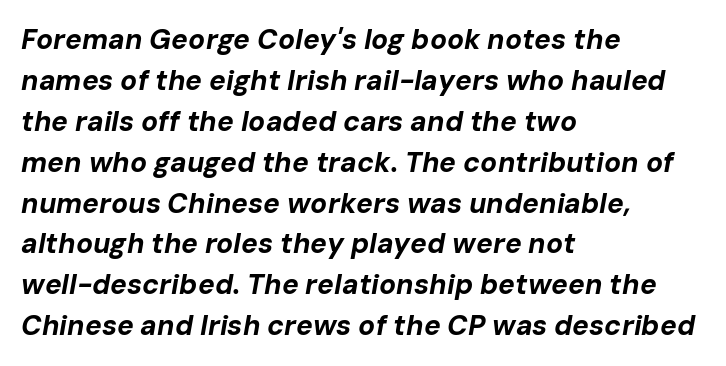
The image shows 28 px bold type, italic (leaning right); set left-aligned, normal line spacing (1.46x), normal letter spacing, not underlined; low stroke contrast and a medium x-height.
